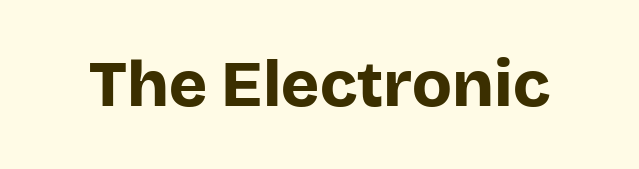
{"serif": "no", "italic": "no", "bold": "yes", "weight": "bold", "width": "normal", "stroke_contrast": "low", "x_height": "large", "monospaced": "no", "underline": "no", "letter_spacing": "normal", "letter_spacing_em": 0.0, "glyph_px": 65}
